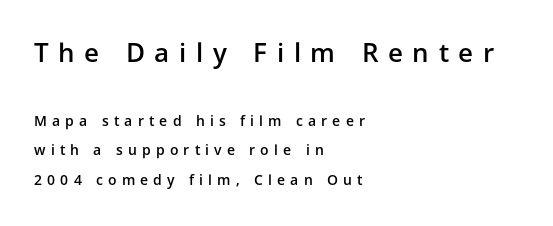
{"italic": "no", "bold": "semi", "underline": "no", "align": "left", "line_spacing": "loose", "line_spacing_ratio": 2.11, "letter_spacing": "wide", "letter_spacing_em": 0.37, "larger_block": "first", "size_ratio": 1.86, "glyph_px": 26}
